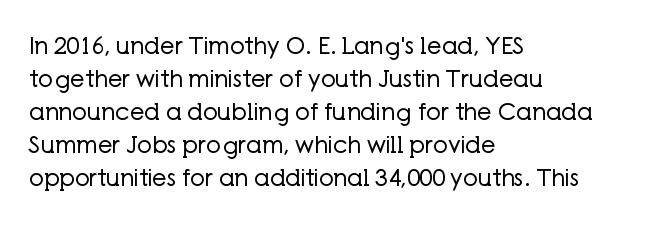
Q: Is the text bold? A: No.
Q: Is the text italic (slanted)? A: No, it is upright.
Q: Is the text underlined? A: No.
Q: How is the paragraph aligned? A: Left-aligned.
Q: Is the spacing between letters normal or unusually wide? A: Normal.
Q: Is the spacing between lines tight, normal or loose? A: Normal.
